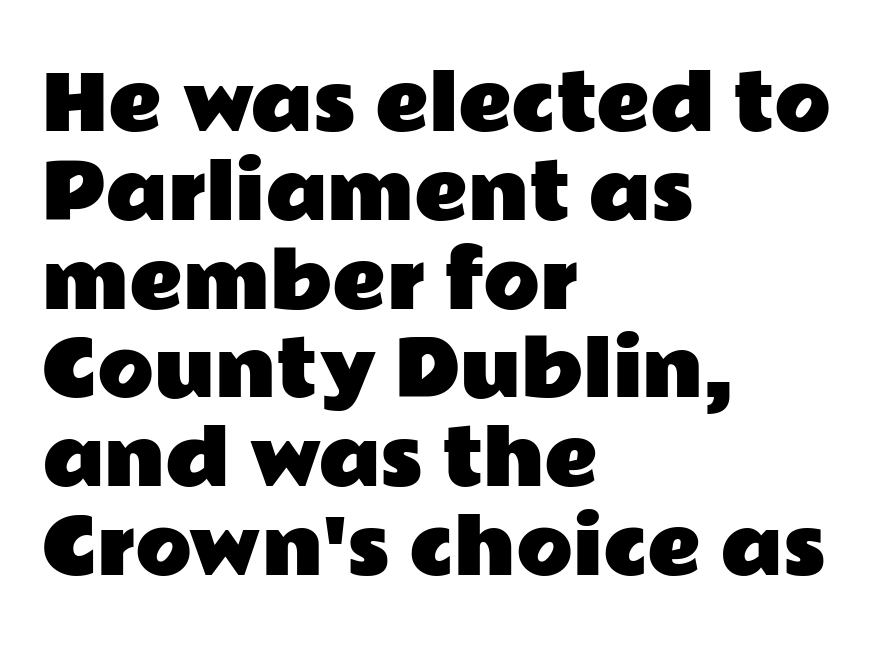
Anything drawn beneath the words? Only blank space. This rendering employs a face without finishing strokes, i.e., a sans-serif. The paragraph shown leans on its left margin. Here the glyphs are tracked normally, forming tight word shapes.
